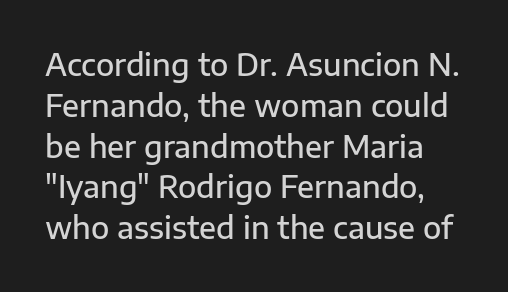
Q: Is the text bold? A: Semi-bold.
Q: Is the text italic (slanted)? A: No, it is upright.
Q: Is the typeface a serif or a sans-serif typeface? A: Sans-serif.
Q: Is the text underlined? A: No.
Q: Is the spacing between letters normal or unusually wide? A: Normal.
Q: Is the spacing between lines tight, normal or loose? A: Normal.
Q: Width (condensed, normal, or wide)? A: Normal.
Q: Stroke contrast? A: Low.
Q: x-height? A: Medium.
Q: Monospaced? A: No.
